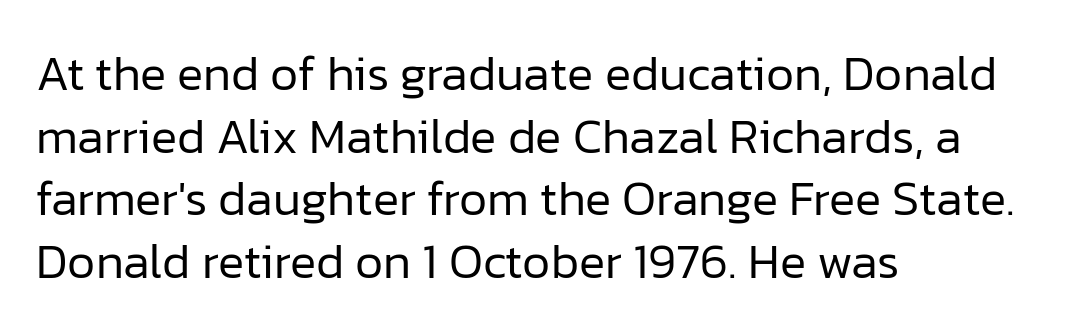
{"serif": "no", "italic": "no", "bold": "no", "weight": "regular", "width": "normal", "stroke_contrast": "low", "x_height": "medium", "monospaced": "no", "underline": "no", "align": "left", "line_spacing": "normal", "line_spacing_ratio": 1.28, "letter_spacing": "normal", "letter_spacing_em": 0.0, "glyph_px": 49}
